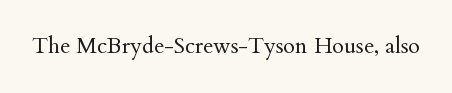
The image shows 22 px text type, upright; set normal letter spacing, not underlined.
